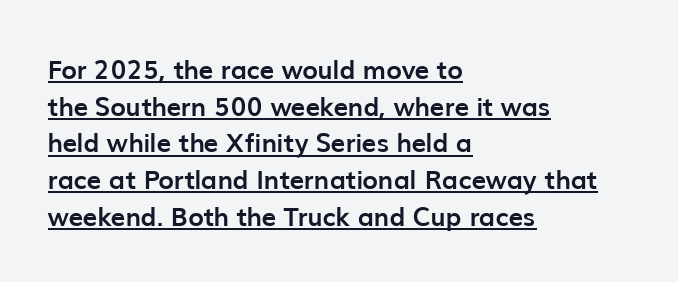
The image shows 26 px bold type, upright; set left-aligned, normal line spacing (1.41x), normal letter spacing, underlined.
